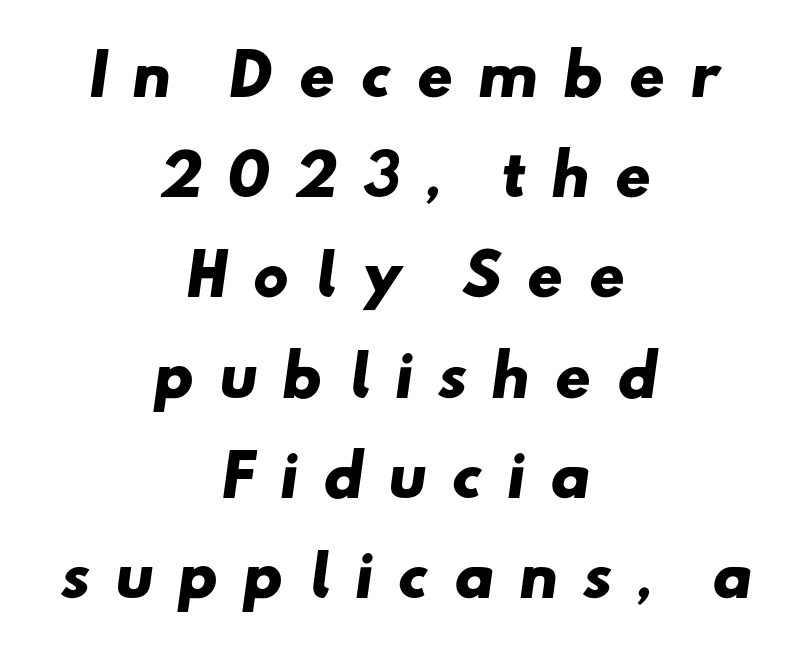
{"serif": "no", "bold": "yes", "weight": "heavy", "width": "wide", "stroke_contrast": "low", "x_height": "small", "monospaced": "no", "underline": "no", "align": "center", "line_spacing_ratio": 1.79, "letter_spacing": "wide", "letter_spacing_em": 0.43, "glyph_px": 56}
